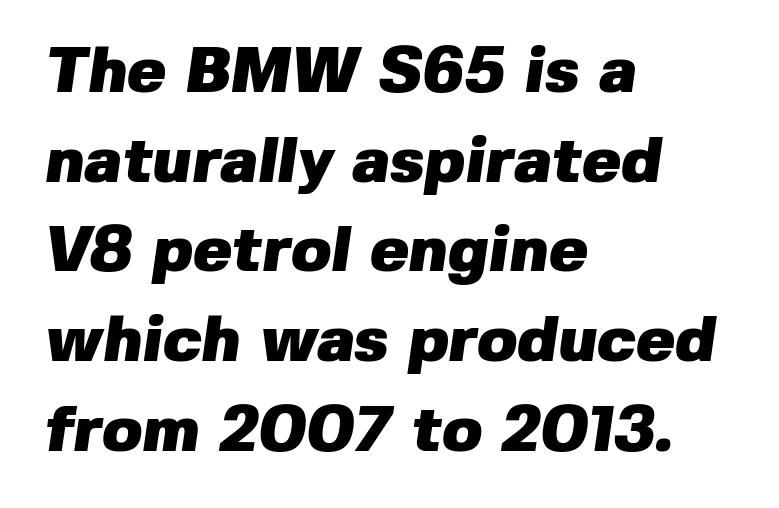
The image shows 65 px heavy sans-serif type; set left-aligned, normal line spacing (1.38x), normal letter spacing, not underlined; low stroke contrast and a medium x-height.
